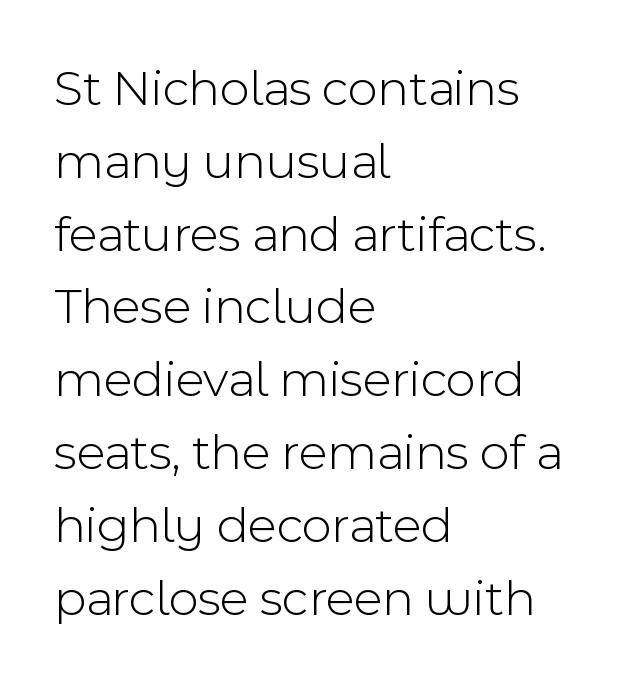
Think standard paragraph weight, or any step lighter than that. Students, note that the glyphs here touch the page at normal intervals. Beneath every word, the page is bare. Unlike a traditional serif, this face leaves its strokes unadorned. This rendering uses left alignment, leaving the right contour irregular.
